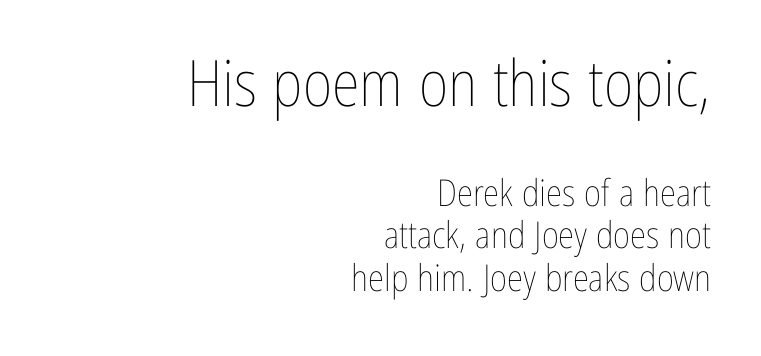
{"italic": "no", "bold": "no", "weight": "thin", "width": "condensed", "stroke_contrast": "low", "x_height": "medium", "monospaced": "no", "underline": "no", "align": "right", "line_spacing": "tight", "line_spacing_ratio": 1.14, "letter_spacing": "normal", "letter_spacing_em": 0.0, "larger_block": "first", "size_ratio": 1.73, "glyph_px": 64}
